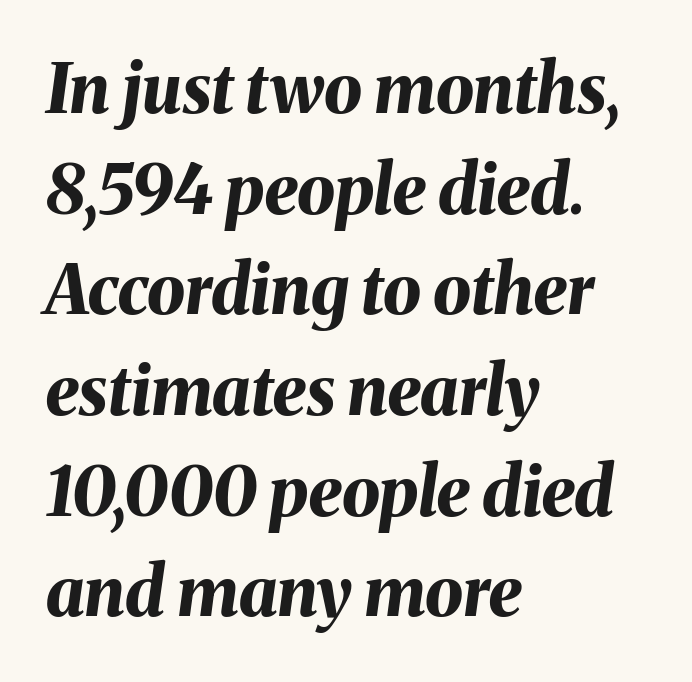
Q: Is the text bold? A: Yes.
Q: Is the text italic (slanted)? A: Yes, it leans right by about 8 degrees.
Q: Is the text underlined? A: No.
Q: How is the paragraph aligned? A: Left-aligned.
Q: Is the spacing between letters normal or unusually wide? A: Normal.
Q: Is the spacing between lines tight, normal or loose? A: Normal.
Q: Width (condensed, normal, or wide)? A: Normal.
Q: Stroke contrast? A: Medium.
Q: x-height? A: Medium.
Q: Monospaced? A: No.
